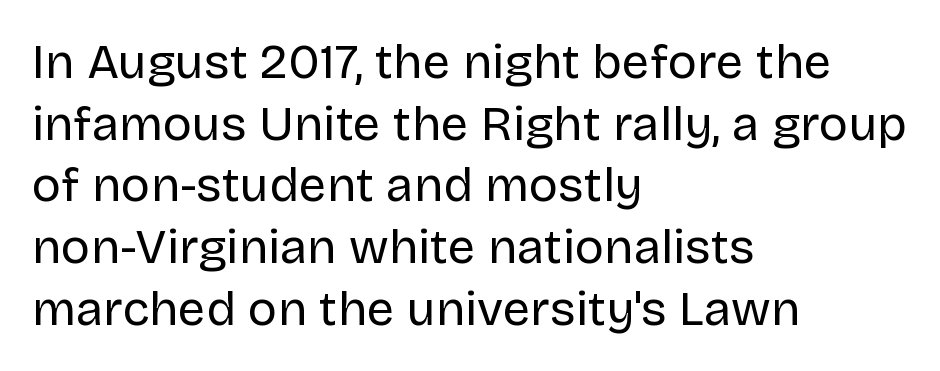
Q: Is the text bold? A: No.
Q: Is the text italic (slanted)? A: No, it is upright.
Q: Is the typeface a serif or a sans-serif typeface? A: Sans-serif.
Q: Is the text underlined? A: No.
Q: How is the paragraph aligned? A: Left-aligned.
Q: Is the spacing between letters normal or unusually wide? A: Normal.
Q: Is the spacing between lines tight, normal or loose? A: Normal.
Q: Width (condensed, normal, or wide)? A: Normal.
Q: Stroke contrast? A: Low.
Q: x-height? A: Large.
Q: Monospaced? A: No.
